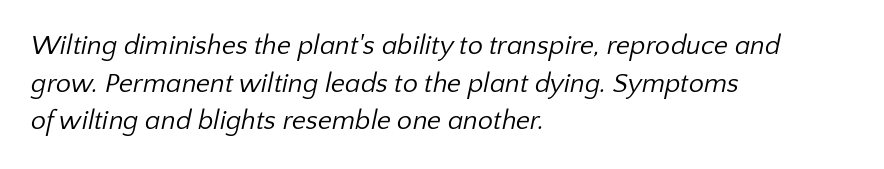
Q: Is the text bold? A: No.
Q: Is the text underlined? A: No.
Q: How is the paragraph aligned? A: Left-aligned.
Q: Is the spacing between letters normal or unusually wide? A: Normal.
Q: Is the spacing between lines tight, normal or loose? A: Normal.
